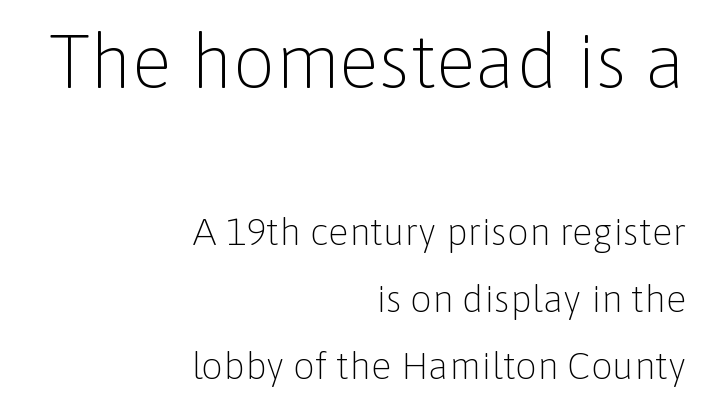
{"serif": "no", "italic": "no", "bold": "no", "weight": "light", "width": "normal", "stroke_contrast": "low", "x_height": "medium", "monospaced": "no", "underline": "no", "align": "right", "line_spacing_ratio": 1.76, "letter_spacing": "normal", "letter_spacing_em": 0.0, "larger_block": "first", "size_ratio": 1.97, "glyph_px": 75}
